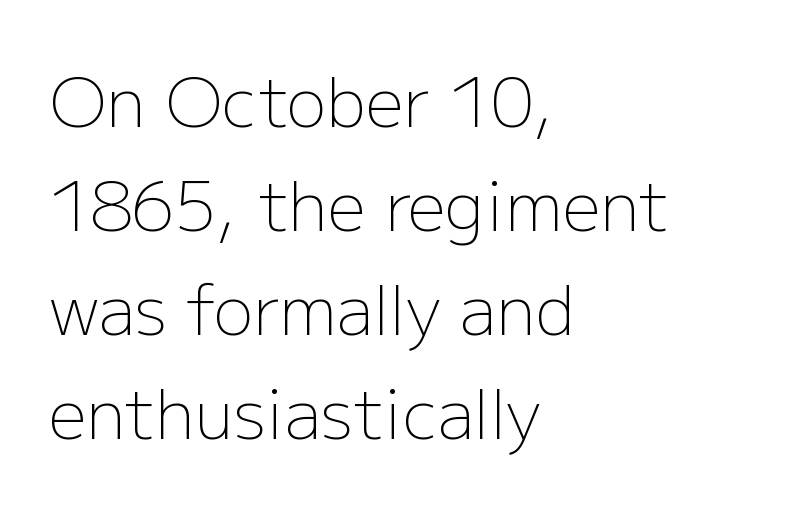
The image shows 67 px light sans-serif type, upright; set left-aligned, normal line spacing (1.55x), normal letter spacing, not underlined; low stroke contrast and a medium x-height.
